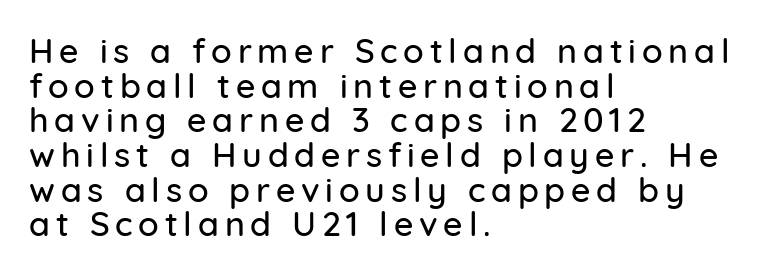
You can tell it's not italic because the verticals are truly vertical. Descenders hang freely into open space. Line beginnings align vertically; line endings do not. Think of a printed novel: that variable character pitch is what you see here. This sample trades vertical openness for compactness between lines. The face used here is a sans, in the tradition of grotesques and geometrics.
